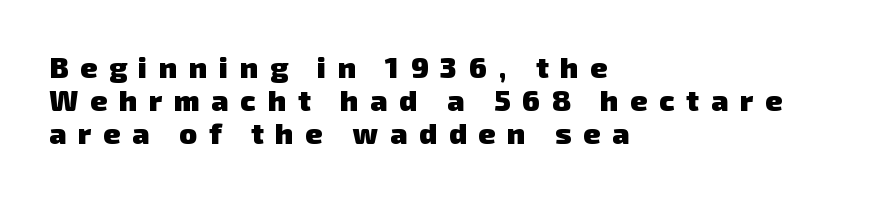
Regarding serifs, this sample does without them. A clean baseline with only descenders dipping below it. Each letter keeps its own natural width here, so spacing adapts to shape. Look at the tracking — it's clearly loosened, letters drifting apart.
